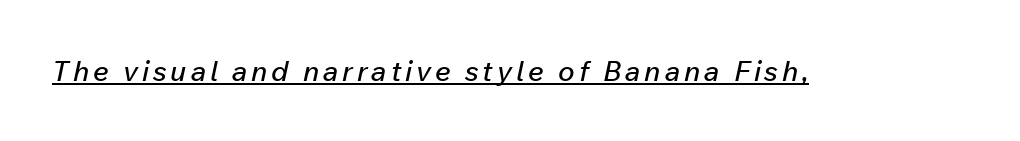
It's the slanting kind of type. Compared with undecorated copy, this sample adds a rule below the words. Do the characters align in a grid? No, the font is proportional.
